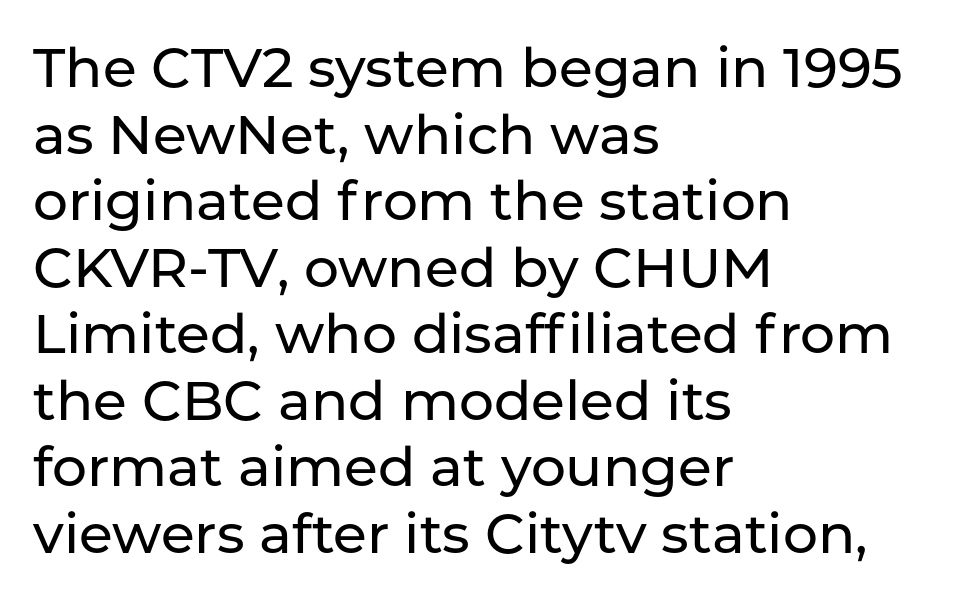
The image shows 55 px sans-serif type, upright; set left-aligned, line spacing 1.21x, normal letter spacing, not underlined; low stroke contrast and a medium x-height.
